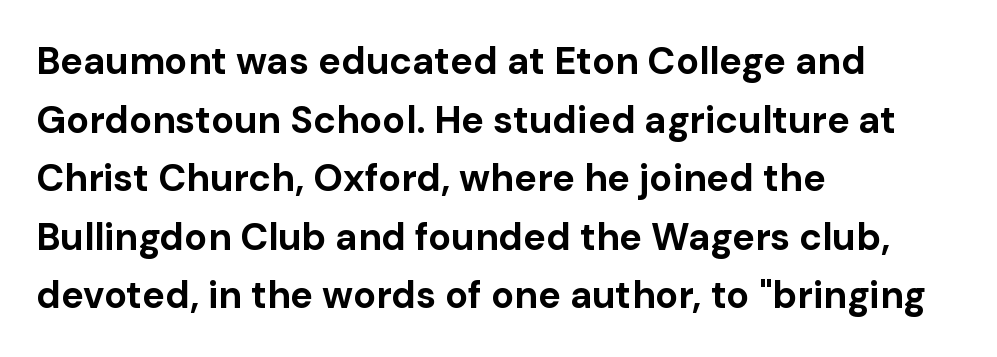
Q: Is the text bold? A: Yes.
Q: Is the text italic (slanted)? A: No, it is upright.
Q: Is the typeface a serif or a sans-serif typeface? A: Sans-serif.
Q: Is the text underlined? A: No.
Q: How is the paragraph aligned? A: Left-aligned.
Q: Is the spacing between letters normal or unusually wide? A: Normal.
Q: Is the spacing between lines tight, normal or loose? A: Normal.
Q: Width (condensed, normal, or wide)? A: Normal.
Q: Stroke contrast? A: Low.
Q: x-height? A: Medium.
Q: Monospaced? A: No.
